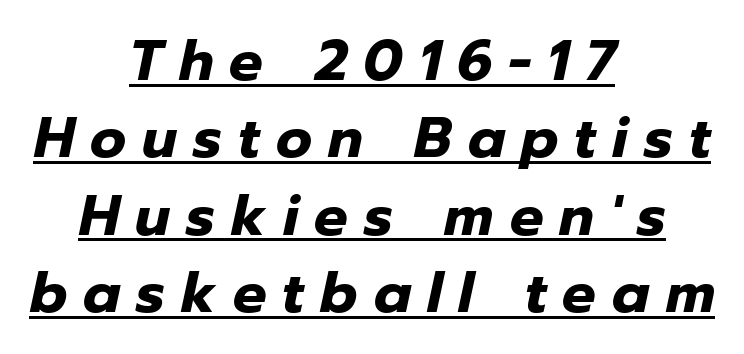
The image shows 56 px heavy type, italic (leaning right); set centered, normal line spacing (1.38x), unusually wide letter spacing (+0.29 em), underlined; low stroke contrast and a medium x-height.
